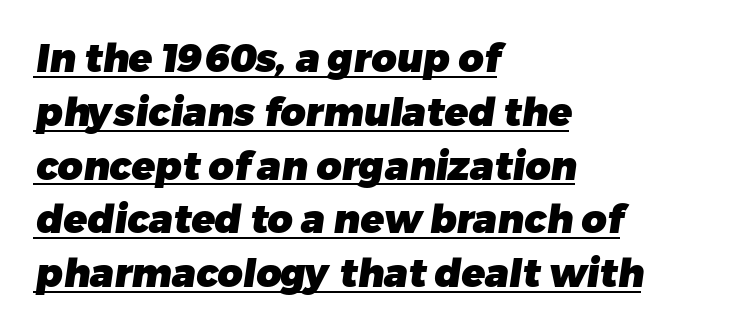
{"serif": "no", "bold": "yes", "weight": "heavy", "width": "normal", "stroke_contrast": "low", "x_height": "medium", "monospaced": "no", "underline": "yes", "align": "left", "line_spacing": "normal", "line_spacing_ratio": 1.38, "letter_spacing": "normal", "letter_spacing_em": 0.0, "glyph_px": 39}
